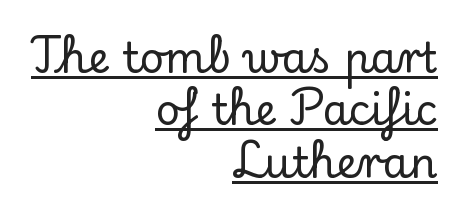
The image shows 42 px serif type, upright; set right-aligned, normal line spacing (1.25x), normal letter spacing, underlined; low stroke contrast and a small x-height.
